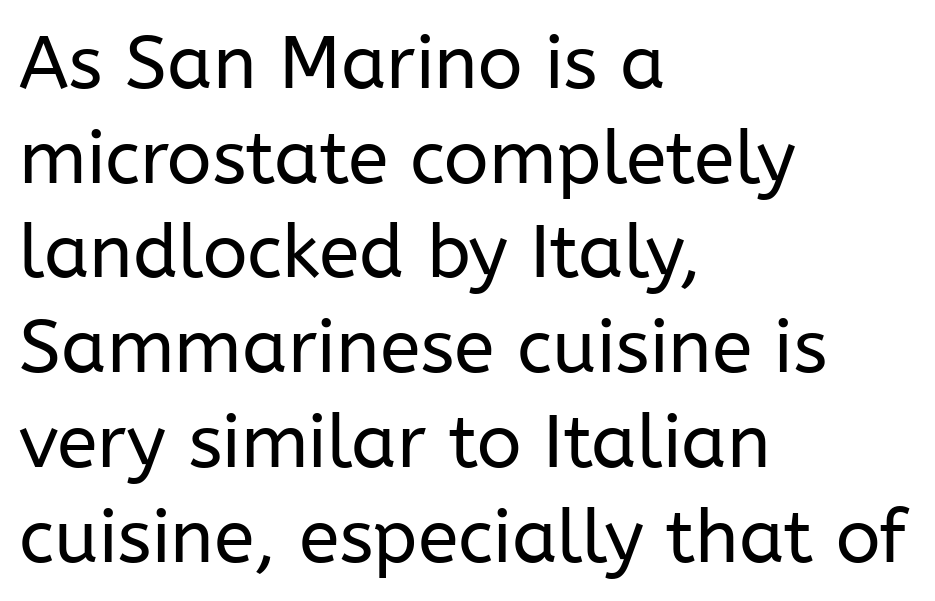
The image shows 74 px regular-weight sans-serif type, upright; set left-aligned, normal line spacing (1.28x), normal letter spacing, not underlined; low stroke contrast and a medium x-height.
